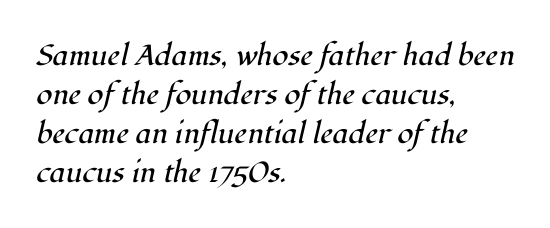
Characters are canted at an angle relative to the baseline's perpendicular. This sample keeps an unexceptional amount of space between lines. Character widths vary here, with narrow letters taking less room than wide ones. The paragraph shown leans on its left margin. This rendering features lettering with no underline.
